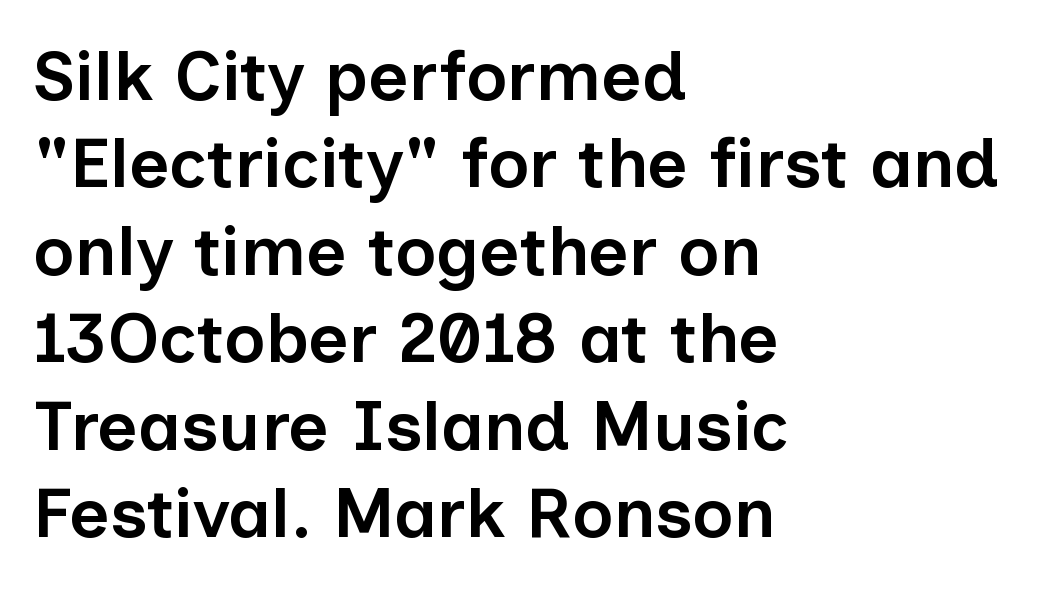
The zone under the glyphs is completely vacant. The font's upright variant was chosen for this text. Here the designer chose a conventional face with non-uniform glyph widths. The leading is moderate, giving the passage an even texture. Line starts are locked; line ends wander.
